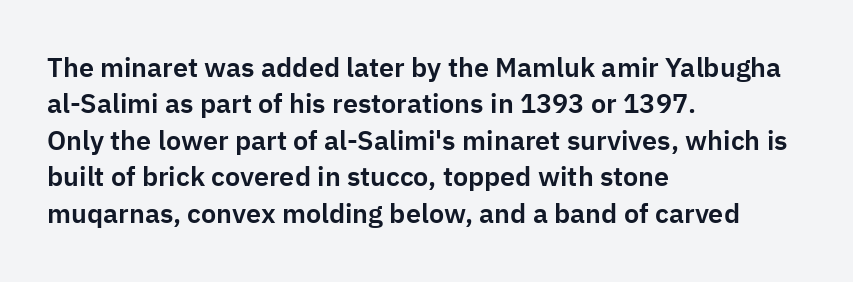
The image shows 27 px text type, upright; set left-aligned, normal line spacing (1.35x), normal letter spacing, not underlined.
